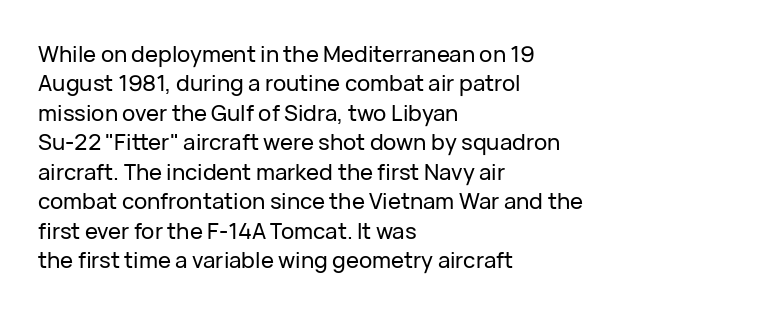
{"italic": "no", "underline": "no", "align": "left", "line_spacing": "normal", "line_spacing_ratio": 1.34, "letter_spacing": "normal", "letter_spacing_em": 0.0, "glyph_px": 22}
